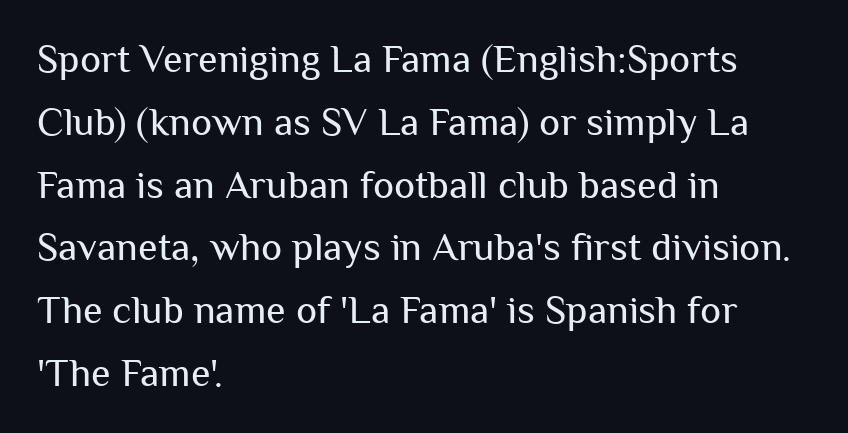
This sample uses a sans-serif face. No italicization has been applied; the sample stays upright. In terms of leading, this rendering sits right in the middle. Character widths vary here, with narrow letters taking less room than wide ones. The words here are not underlined.
